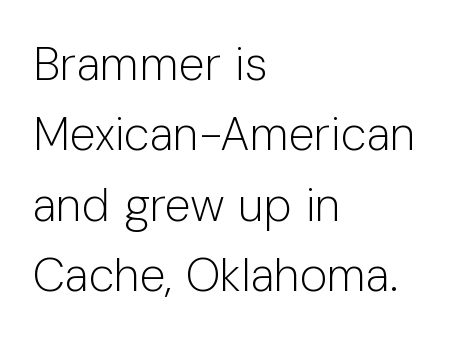
{"serif": "no", "italic": "no", "bold": "no", "weight": "light", "width": "normal", "stroke_contrast": "low", "x_height": "medium", "monospaced": "no", "underline": "no", "align": "left", "line_spacing": "normal", "line_spacing_ratio": 1.5, "letter_spacing": "normal", "letter_spacing_em": 0.0, "glyph_px": 47}
